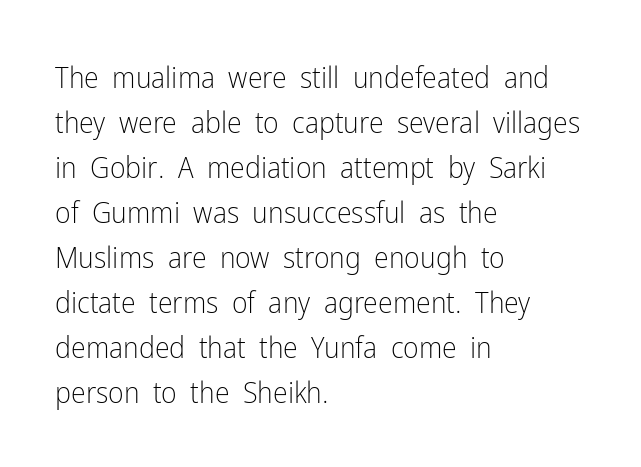
{"serif": "no", "italic": "no", "bold": "no", "weight": "light", "width": "condensed", "stroke_contrast": "low", "x_height": "medium", "monospaced": "no", "underline": "no", "align": "left", "line_spacing": "normal", "line_spacing_ratio": 1.5, "letter_spacing": "normal", "letter_spacing_em": 0.0, "glyph_px": 30}
